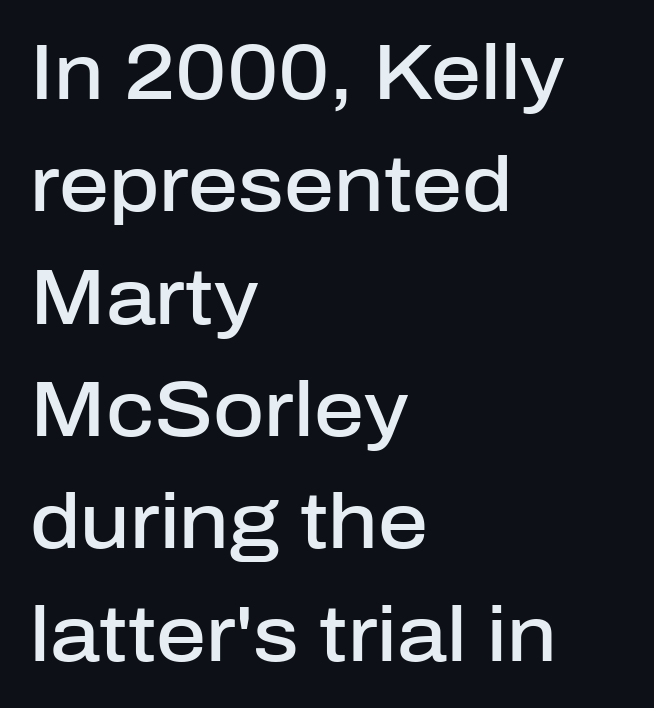
The image shows 78 px semibold sans-serif type, upright; set left-aligned, normal line spacing (1.44x), normal letter spacing, not underlined; low stroke contrast and a medium x-height.
